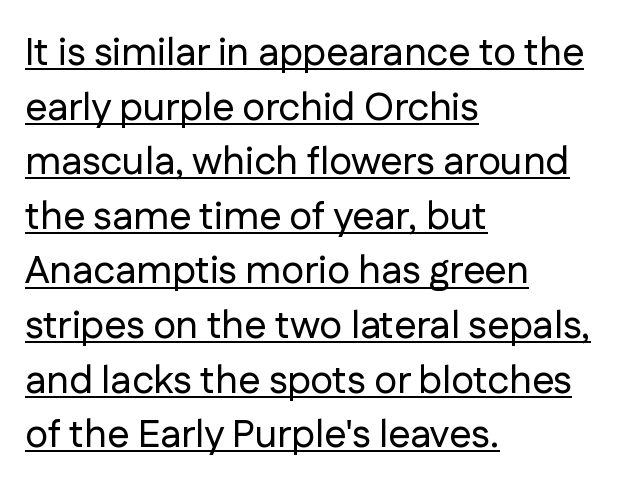
Proportional: the letters do not fall into vertical columns. The typography opts for an upright posture over an oblique one. Beneath each row of characters lies a ruled line. All the whitespace from short lines collects on the right. Honestly, the letter spacing is just normal — you wouldn't notice it.
